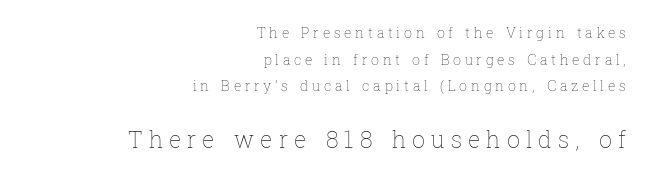
The face used here appears at its bigger size in the lower chunk. The words here are not underlined. A great deal of white space separates one row of letters from the next. Does the copy run flush right? Yes — the right margin is perfectly even. The typeface has the unassuming heft of standard copy or less.
